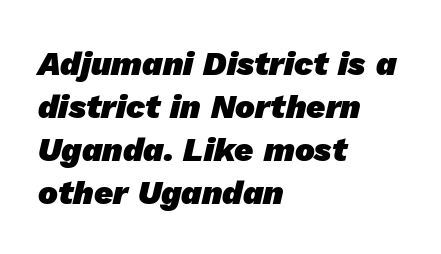
The image shows 33 px heavy sans-serif type; set left-aligned, normal line spacing (1.3x), normal letter spacing, not underlined; low stroke contrast and a medium x-height.
